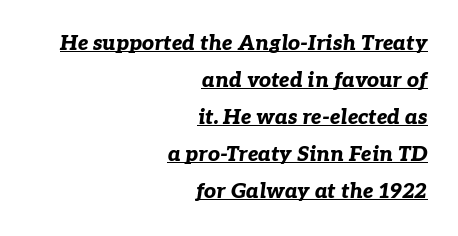
This is heavy type, rendered in bold. The specimen reads as italic at a glance. How are the letters spaced? Ordinarily, with no added tracking. Alignment: flush right. Every word sits above its own underline.
